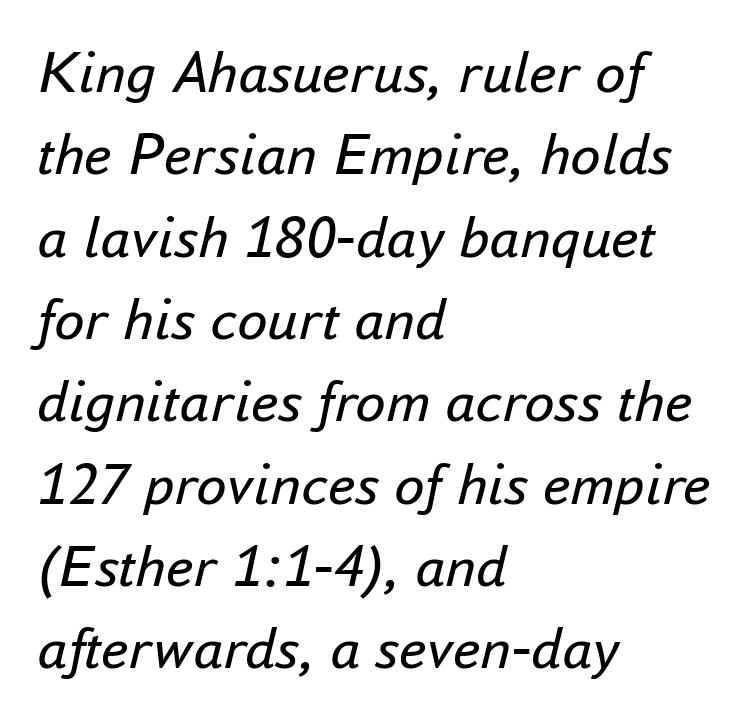
Q: Is the text bold? A: No.
Q: Is the text italic (slanted)? A: Yes, it leans right by about 16 degrees.
Q: Is the text underlined? A: No.
Q: How is the paragraph aligned? A: Left-aligned.
Q: Is the spacing between letters normal or unusually wide? A: Normal.
Q: Is the spacing between lines tight, normal or loose? A: Normal.
Q: Width (condensed, normal, or wide)? A: Normal.
Q: Stroke contrast? A: Low.
Q: x-height? A: Small.
Q: Monospaced? A: No.
